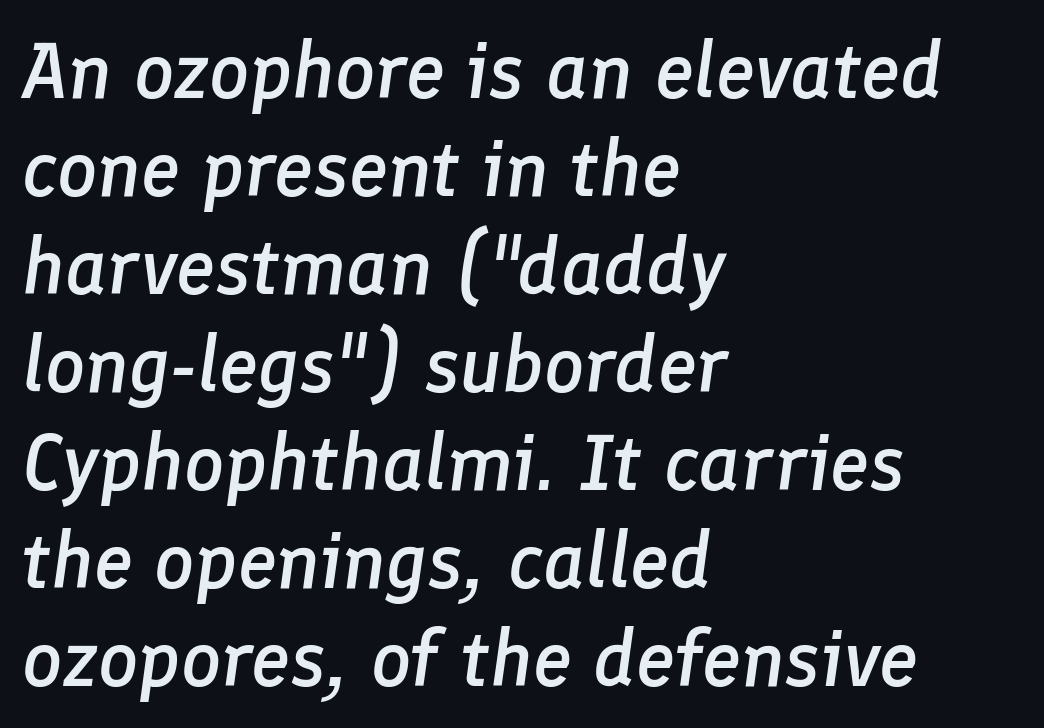
On the weight axis this lands at semibold, roughly 600. Layout note: lines flush left. The font's italic variant was chosen for this text. The specimen omits any rule beneath the text block's lines.
